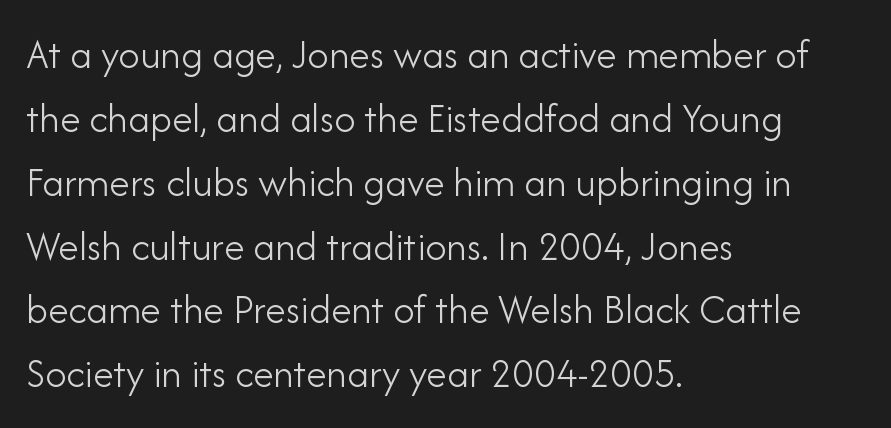
Posture: straight, roman, zero tilt. A student would call this left alignment; a typographer would say flush left, rag right. The letters carry no serifs — their stems end cleanly without finishing strokes. The strokes are not fattened; the text isn't bold.
